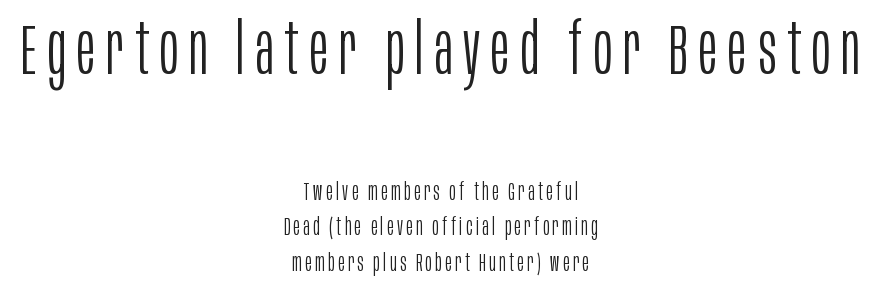
Q: Is the text bold? A: No.
Q: Is the text italic (slanted)? A: No, it is upright.
Q: Is the typeface a serif or a sans-serif typeface? A: Sans-serif.
Q: Is the text underlined? A: No.
Q: How is the paragraph aligned? A: Centered.
Q: Is the spacing between lines tight, normal or loose? A: Normal.
Q: Which block of text is set in a larger size, the first (top) or the second (bottom)? A: The first (top) one.
Q: Width (condensed, normal, or wide)? A: Condensed.
Q: Stroke contrast? A: Low.
Q: x-height? A: Large.
Q: Monospaced? A: No.
